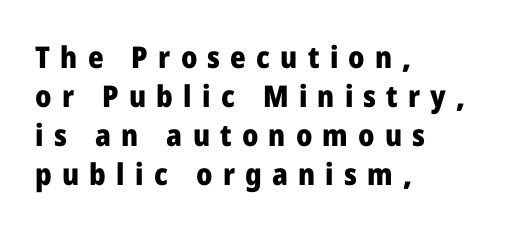
{"serif": "no", "italic": "no", "bold": "yes", "weight": "heavy", "width": "normal", "stroke_contrast": "low", "x_height": "medium", "monospaced": "no", "underline": "no", "align": "left", "line_spacing": "normal", "line_spacing_ratio": 1.3, "letter_spacing": "wide", "letter_spacing_em": 0.34, "glyph_px": 30}
